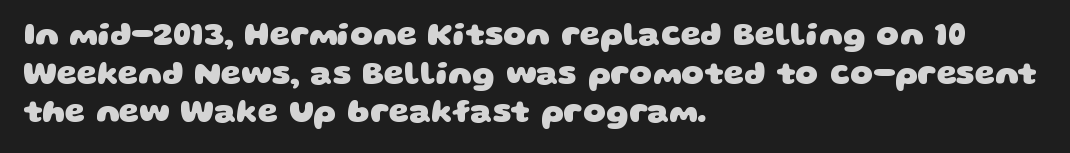
These lines are rendered in a variable-pitch font. The text block is weighted toward the left margin, trailing off unevenly rightward. Characters follow at the spacing the type designer built in. Typographic density is high because the face is bold. Glance below the letters and you will spot only blank space. The characters display no serif detailing; their extremities are plain.
